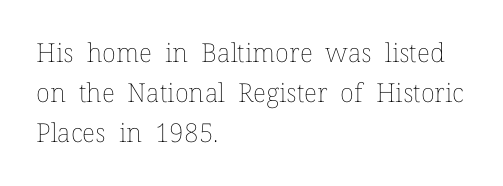
Nobody touched the tracking dial on this one. Line starts are locked; line ends wander. The block of text has a typical density, with ordinary space between rows. The glyphs are unaccompanied by any horizontal stroke below them. Notice how the stems are strictly vertical — no italics here. These glyphs show unthickened strokes, regular width or finer.
